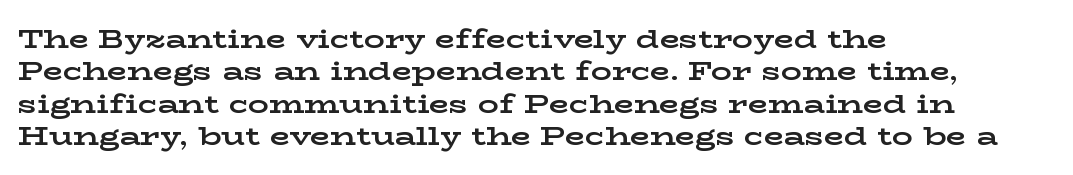
Q: Is the text bold? A: Yes.
Q: Is the text italic (slanted)? A: No, it is upright.
Q: Is the text underlined? A: No.
Q: How is the paragraph aligned? A: Left-aligned.
Q: Is the spacing between letters normal or unusually wide? A: Normal.
Q: Is the spacing between lines tight, normal or loose? A: Normal.
